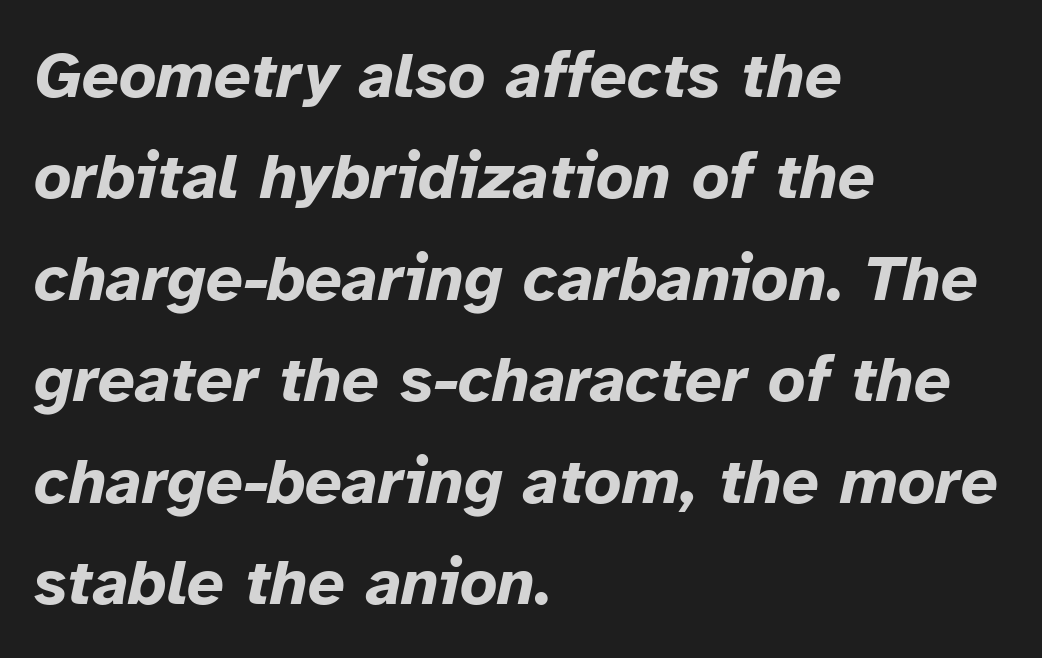
Proportional: the letters do not fall into vertical columns. Strong, thick strokes mark this as bold type. Spacing between characters is what you'd get straight out of the box. The rag falls on the right side of this text block. Just letters on the line, the space beneath them empty. This sample uses an oblique cut, with every glyph tilted off the vertical.
